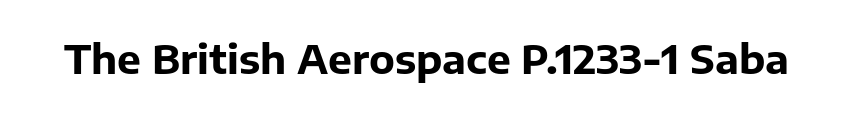
The image shows 40 px bold sans-serif type, upright; set normal letter spacing, not underlined; low stroke contrast and a medium x-height.
